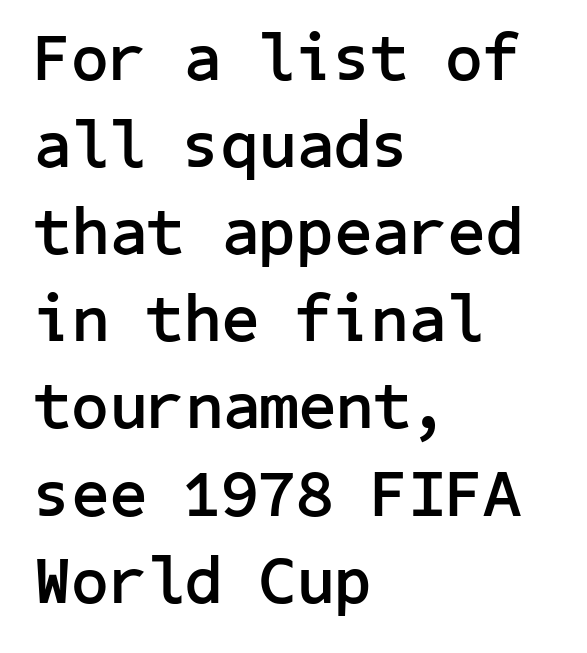
Q: Is the text bold? A: Yes.
Q: Is the text italic (slanted)? A: No, it is upright.
Q: Is the typeface a serif or a sans-serif typeface? A: Sans-serif.
Q: Is the text underlined? A: No.
Q: How is the paragraph aligned? A: Left-aligned.
Q: Is the spacing between letters normal or unusually wide? A: Normal.
Q: Is the spacing between lines tight, normal or loose? A: Normal.
Q: Width (condensed, normal, or wide)? A: Normal.
Q: Stroke contrast? A: Low.
Q: x-height? A: Medium.
